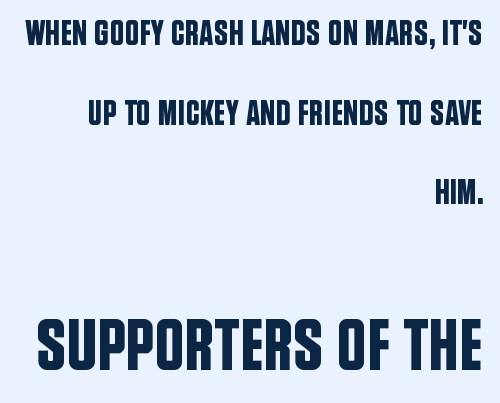
This is sans-serif lettering, the kind often seen on screens and signage. The gap between lines stays unmarked. Visually, the bottom section dominates because its glyphs are scaled up. If you drew a ruler down the right edge, every line would touch it. Characters remain perfectly vertical along every line.
